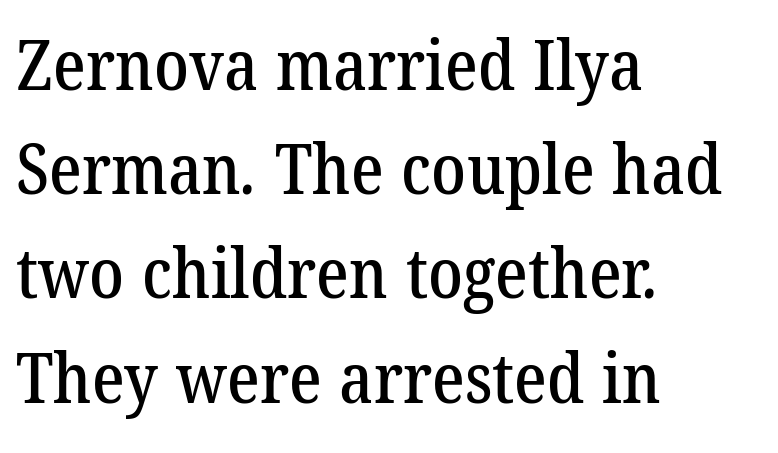
Q: Is the typeface a serif or a sans-serif typeface? A: Serif.
Q: Is the text underlined? A: No.
Q: How is the paragraph aligned? A: Left-aligned.
Q: Is the spacing between letters normal or unusually wide? A: Normal.
Q: Is the spacing between lines tight, normal or loose? A: Normal.
Q: Width (condensed, normal, or wide)? A: Normal.
Q: Stroke contrast? A: Low.
Q: x-height? A: Medium.
Q: Monospaced? A: No.
